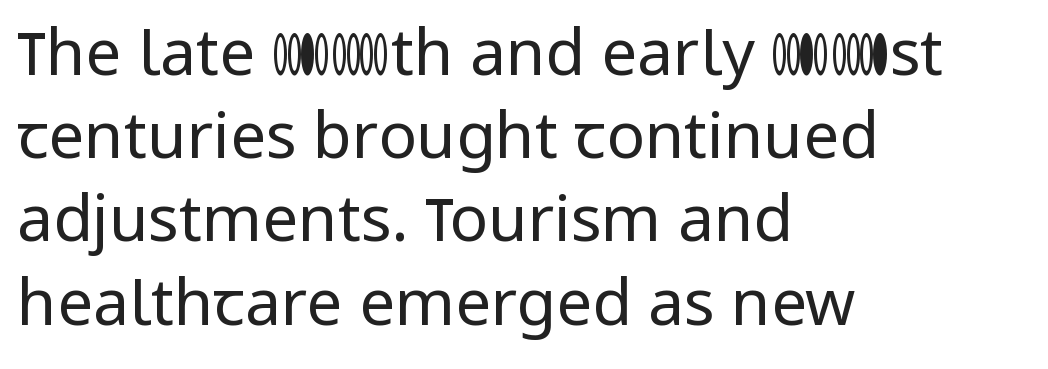
Q: Is the text bold? A: No.
Q: Is the text italic (slanted)? A: No, it is upright.
Q: Is the typeface a serif or a sans-serif typeface? A: Sans-serif.
Q: Is the text underlined? A: No.
Q: How is the paragraph aligned? A: Left-aligned.
Q: Is the spacing between letters normal or unusually wide? A: Normal.
Q: Is the spacing between lines tight, normal or loose? A: Normal.
Q: Width (condensed, normal, or wide)? A: Normal.
Q: Stroke contrast? A: Low.
Q: x-height? A: Medium.
Q: Monospaced? A: No.
